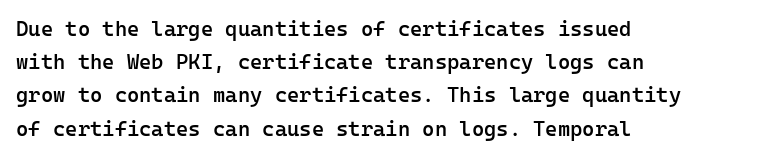
{"italic": "no", "bold": "semi", "underline": "no", "align": "left", "line_spacing": "normal", "line_spacing_ratio": 1.58, "letter_spacing": "normal", "letter_spacing_em": 0.0, "glyph_px": 21}
